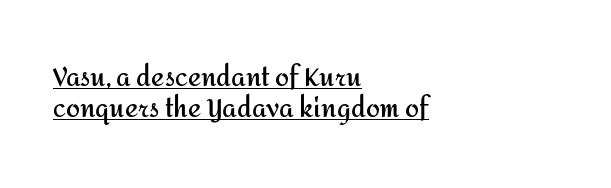
The image shows 25 px bold type, upright; set left-aligned, normal line spacing (1.26x), normal letter spacing, underlined.
